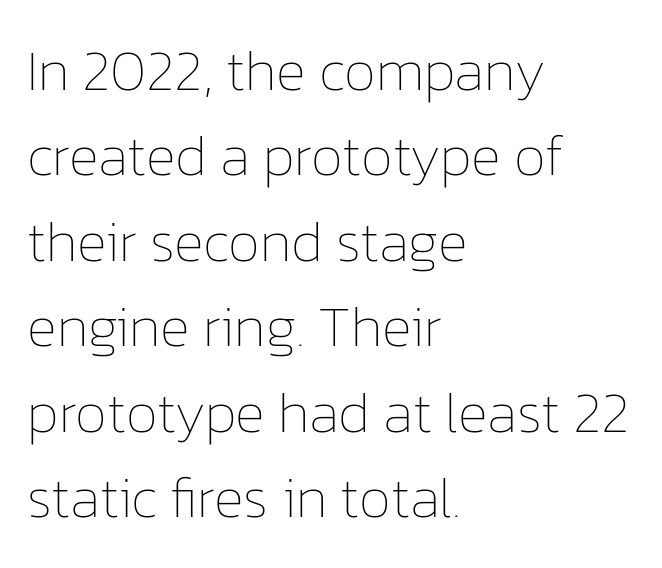
{"italic": "no", "bold": "no", "weight": "thin", "width": "normal", "stroke_contrast": "low", "x_height": "medium", "monospaced": "no", "underline": "no", "align": "left", "line_spacing": "normal", "line_spacing_ratio": 1.5, "letter_spacing": "normal", "letter_spacing_em": 0.0, "glyph_px": 57}
